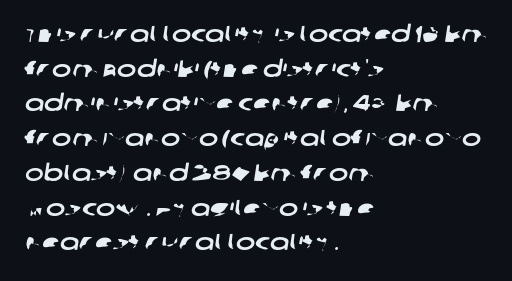
Q: Is the text underlined? A: No.
Q: How is the paragraph aligned? A: Left-aligned.
Q: Is the spacing between letters normal or unusually wide? A: Normal.
Q: Is the spacing between lines tight, normal or loose? A: Normal.
